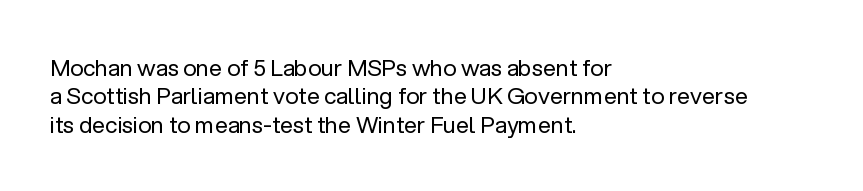
The image shows 23 px text type, upright; set left-aligned, line spacing 1.23x, normal letter spacing, not underlined.
